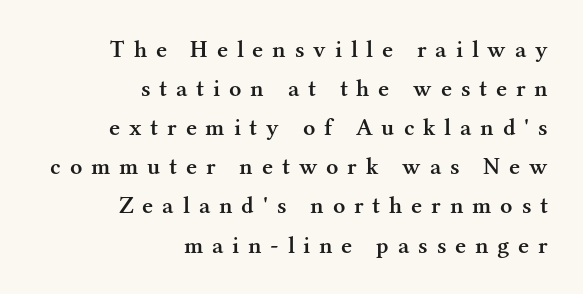
Compared with typical body copy, the letter spacing here is much looser. Firm but not heavy-handed strokes: this text is semibold. When letters stand straight like this, we call the style roman or upright. This sample keeps an unexceptional amount of space between lines. One-word summary of the alignment: right. The words here are not underlined.
